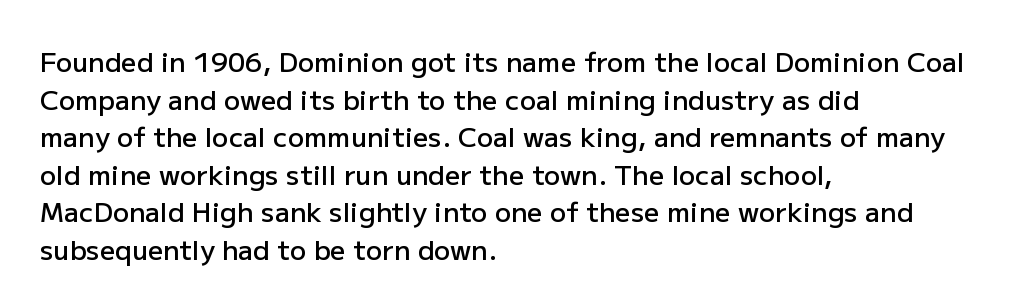
If you drew a ruler down the left edge, every line would touch it. Does the leading feel generous? No, just average. The gap between lines stays unmarked. This is the in-between weight designers call semibold or demi. These lines keep a tight, regular rhythm from letter to letter. This is roman type, the default non-slanted kind.
